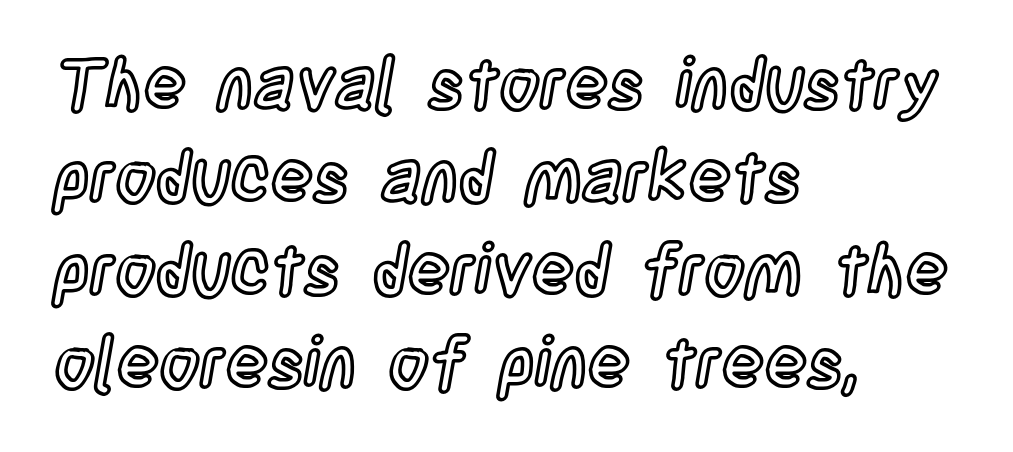
The image shows 70 px condensed type; set left-aligned, normal line spacing (1.33x), normal letter spacing, not underlined; a large x-height.
